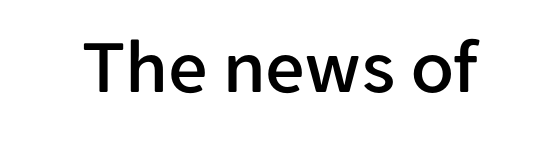
{"serif": "no", "italic": "no", "width": "normal", "stroke_contrast": "low", "x_height": "medium", "monospaced": "no", "underline": "no", "letter_spacing": "normal", "letter_spacing_em": 0.0, "glyph_px": 78}
